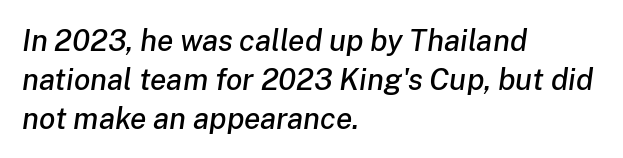
Q: Is the text italic (slanted)? A: Yes, it leans right by about 8 degrees.
Q: Is the text underlined? A: No.
Q: How is the paragraph aligned? A: Left-aligned.
Q: Is the spacing between letters normal or unusually wide? A: Normal.
Q: Is the spacing between lines tight, normal or loose? A: Normal.
Q: Width (condensed, normal, or wide)? A: Normal.
Q: Stroke contrast? A: Low.
Q: x-height? A: Medium.
Q: Monospaced? A: No.
